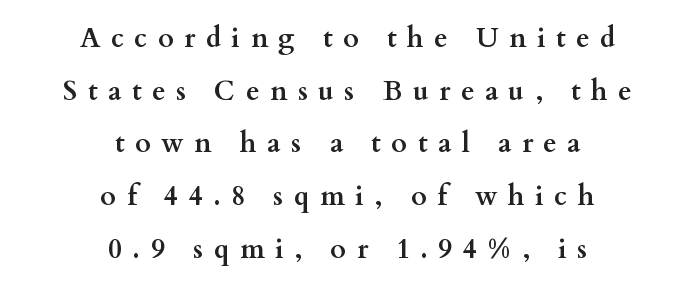
{"italic": "no", "bold": "yes", "underline": "no", "align": "center", "line_spacing": "loose", "line_spacing_ratio": 1.95, "letter_spacing": "wide", "letter_spacing_em": 0.39, "glyph_px": 27}
